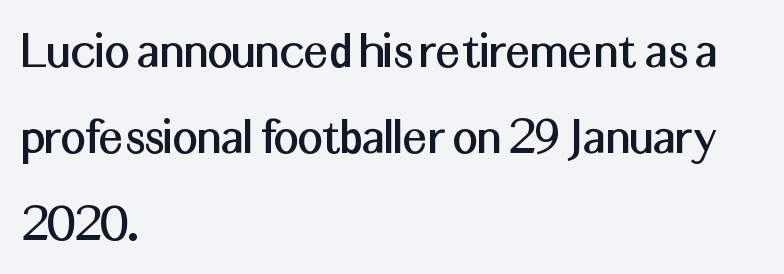
{"serif": "no", "italic": "no", "width": "normal", "stroke_contrast": "medium", "x_height": "medium", "monospaced": "no", "underline": "no", "align": "left", "line_spacing": "normal", "line_spacing_ratio": 1.57, "letter_spacing": "normal", "letter_spacing_em": 0.0, "glyph_px": 55}
